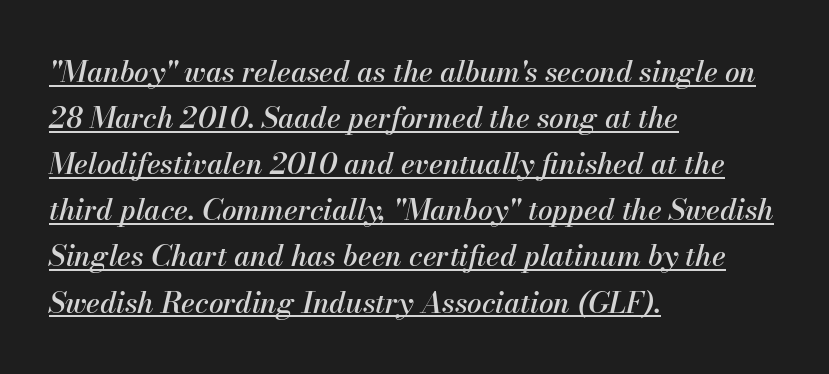
The image shows 29 px text type, italic (leaning right); set left-aligned, normal line spacing (1.59x), normal letter spacing, underlined; medium stroke contrast and a small x-height.
